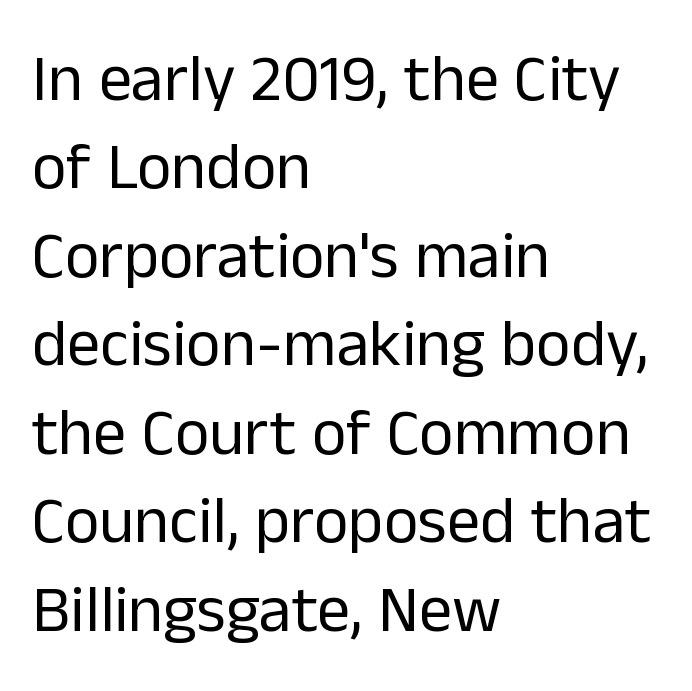
Q: Is the text bold? A: No.
Q: Is the text italic (slanted)? A: No, it is upright.
Q: Is the typeface a serif or a sans-serif typeface? A: Sans-serif.
Q: Is the text underlined? A: No.
Q: How is the paragraph aligned? A: Left-aligned.
Q: Is the spacing between letters normal or unusually wide? A: Normal.
Q: Is the spacing between lines tight, normal or loose? A: Normal.
Q: Width (condensed, normal, or wide)? A: Normal.
Q: Stroke contrast? A: Low.
Q: x-height? A: Medium.
Q: Monospaced? A: No.
